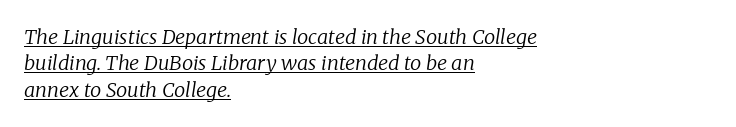
The image shows 20 px text type, italic (leaning right); set left-aligned, normal line spacing (1.32x), normal letter spacing, underlined.
